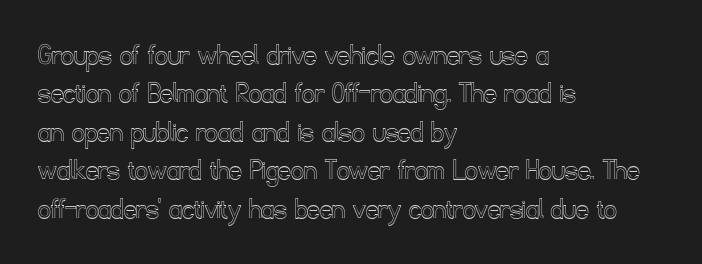
Caption: multi-line text, flush left, ragged right. Varying glyph widths throughout — classic text-font behaviour. Ascenders rise straight up at ninety degrees. Spacing between characters is what you'd get straight out of the box. A clean baseline with only descenders dipping below it.
